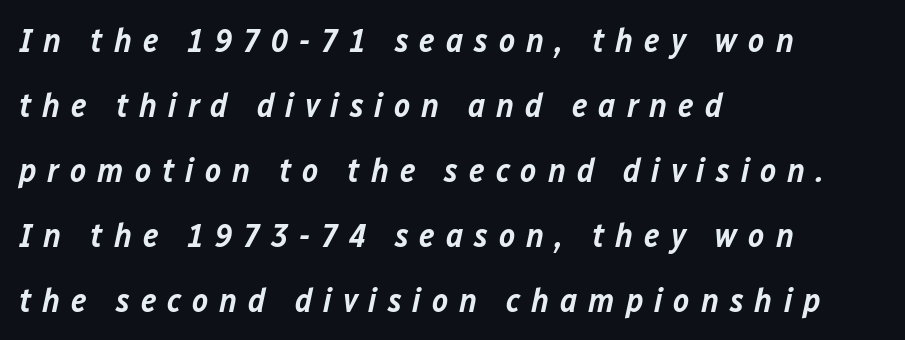
The image shows 34 px semibold type, italic (leaning right); set left-aligned, loose line spacing (1.91x), unusually wide letter spacing (+0.32 em), not underlined; low stroke contrast and a medium x-height.
